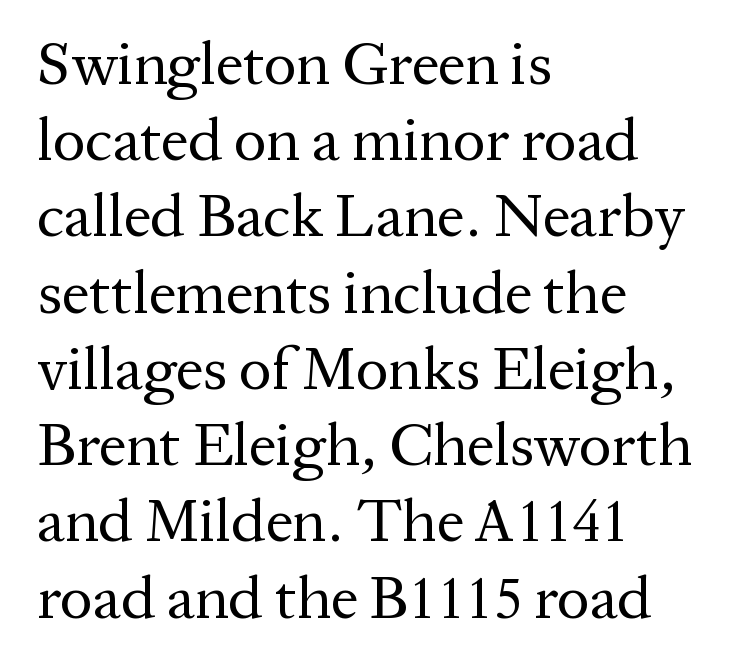
{"serif": "yes", "italic": "no", "bold": "no", "weight": "regular", "width": "normal", "stroke_contrast": "medium", "x_height": "medium", "monospaced": "no", "underline": "no", "align": "left", "line_spacing": "normal", "line_spacing_ratio": 1.25, "letter_spacing": "normal", "letter_spacing_em": 0.0, "glyph_px": 61}
